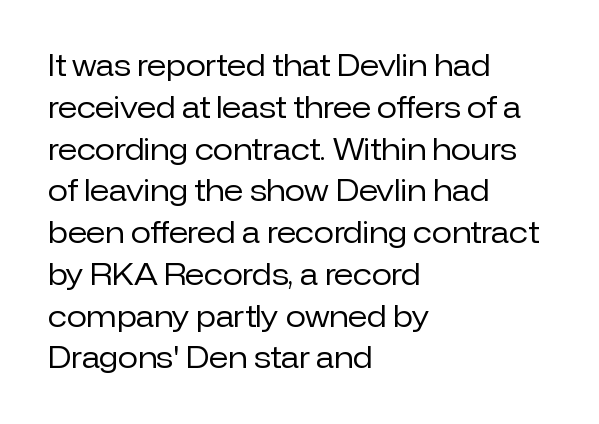
The strokes carry an ordinary text weight at most. Here the glyphs are tracked normally, forming tight word shapes. Stroke terminals: plain, sans-serif. Honestly, there is no underline to notice here at all.
